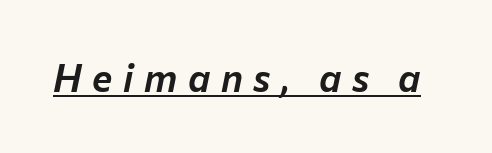
The typography opts for an oblique posture over an upright one. Loose tracking; the words dissolve into strings of separated letters. Looks like regular typesetting: each glyph gets only the width it needs. You can see a thin bar hugging the bottom of the glyphs.
